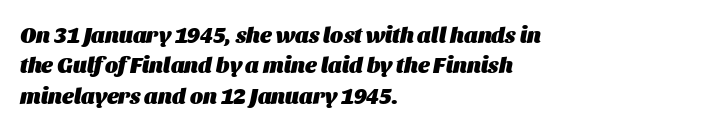
Strong, thick strokes mark this as bold type. Teacher's note: observe the even left margin — that is flush-left alignment. The axis of the letterforms is tilted away from vertical. A clean baseline with only descenders dipping below it.
